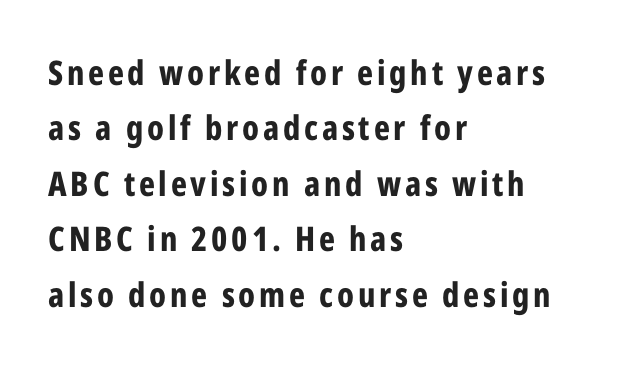
The image shows 34 px bold, condensed sans-serif type, upright; set left-aligned, normal line spacing (1.63x), not underlined; low stroke contrast and a medium x-height.
